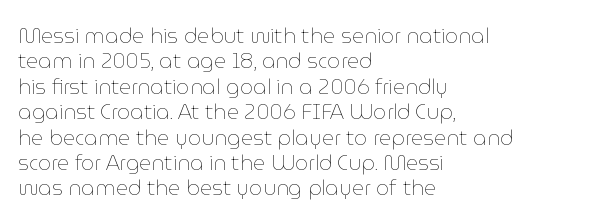
A bare baseline throughout the passage. Line beginnings align vertically; line endings do not. This sample uses plain, unmodified letter spacing. Posture: straight, roman, zero tilt. Is this a heavy cut? Hardly; it is regular or lighter.
